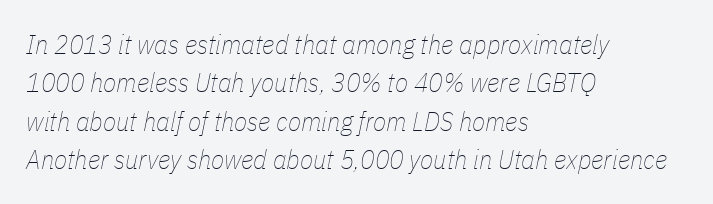
{"italic": "yes", "lean": "right", "slant_degrees": 11, "bold": "no", "underline": "no", "align": "left", "line_spacing": "normal", "line_spacing_ratio": 1.42, "letter_spacing": "normal", "letter_spacing_em": 0.0, "glyph_px": 27}
